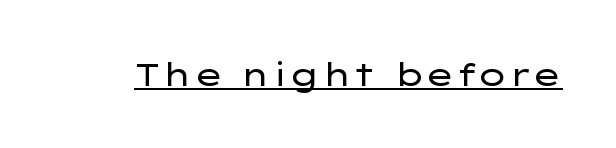
The image shows 32 px regular-weight, wide sans-serif type, upright; set normal letter spacing, underlined; low stroke contrast and a medium x-height.
